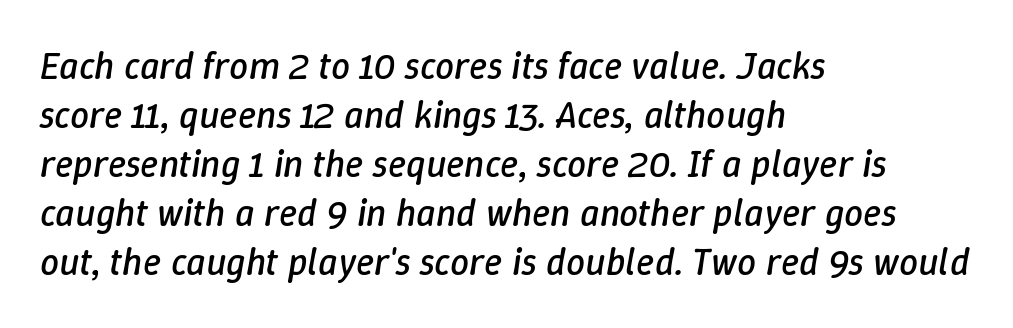
{"italic": "yes", "lean": "right", "slant_degrees": 9, "bold": "no", "weight": "regular", "width": "normal", "stroke_contrast": "low", "x_height": "medium", "monospaced": "no", "underline": "no", "align": "left", "line_spacing": "normal", "line_spacing_ratio": 1.29, "letter_spacing": "normal", "letter_spacing_em": 0.0, "glyph_px": 38}
